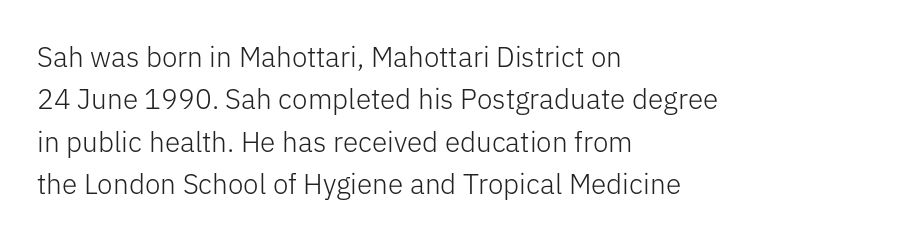
Q: Is the text bold? A: No.
Q: Is the text italic (slanted)? A: No, it is upright.
Q: Is the typeface a serif or a sans-serif typeface? A: Sans-serif.
Q: Is the text underlined? A: No.
Q: How is the paragraph aligned? A: Left-aligned.
Q: Is the spacing between letters normal or unusually wide? A: Normal.
Q: Is the spacing between lines tight, normal or loose? A: Normal.
Q: Width (condensed, normal, or wide)? A: Normal.
Q: Stroke contrast? A: Low.
Q: x-height? A: Medium.
Q: Monospaced? A: No.
